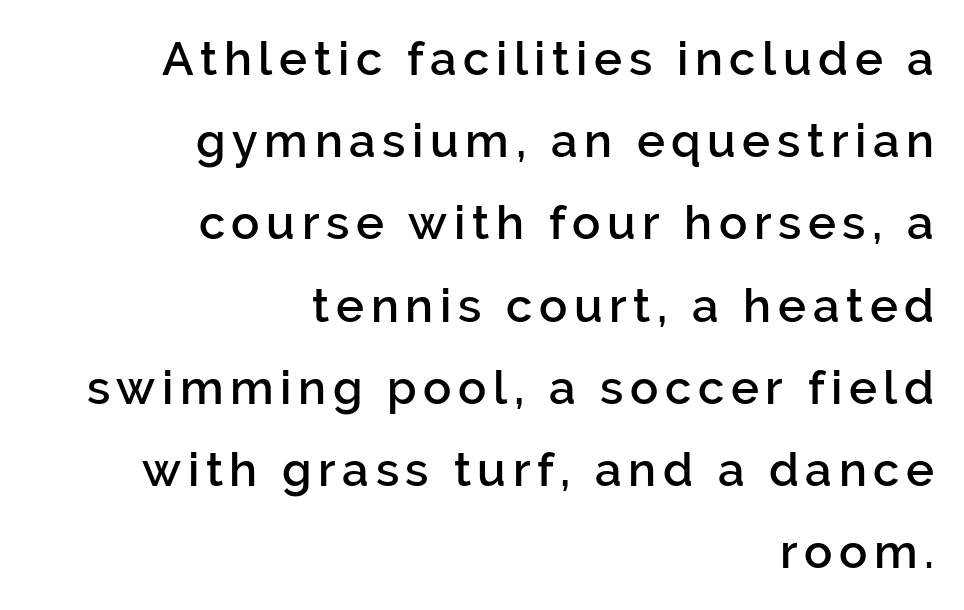
{"serif": "no", "italic": "no", "bold": "semi", "weight": "semibold", "width": "normal", "stroke_contrast": "low", "x_height": "medium", "monospaced": "no", "underline": "no", "align": "right", "line_spacing_ratio": 1.75, "glyph_px": 47}
